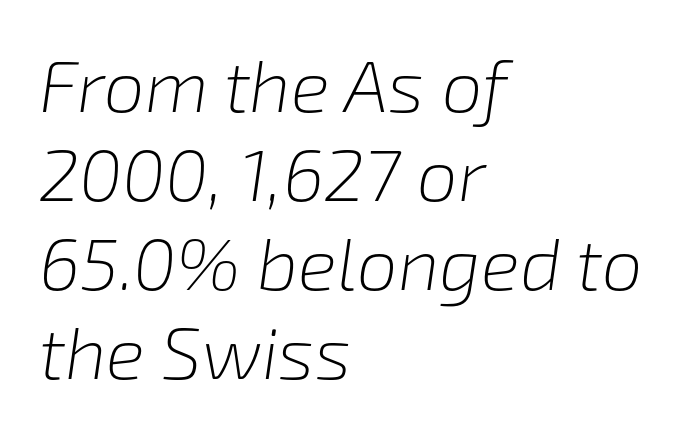
Q: Is the text bold? A: No.
Q: Is the text italic (slanted)? A: Yes, it leans right by about 8 degrees.
Q: Is the text underlined? A: No.
Q: How is the paragraph aligned? A: Left-aligned.
Q: Is the spacing between letters normal or unusually wide? A: Normal.
Q: Width (condensed, normal, or wide)? A: Normal.
Q: Stroke contrast? A: Low.
Q: x-height? A: Medium.
Q: Monospaced? A: No.
